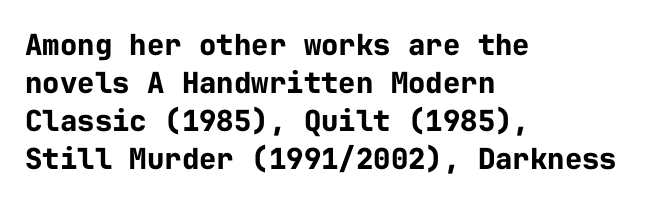
The image shows 29 px bold sans-serif type, upright, monospaced; set left-aligned, normal line spacing (1.31x), normal letter spacing, not underlined; low stroke contrast and a medium x-height.
